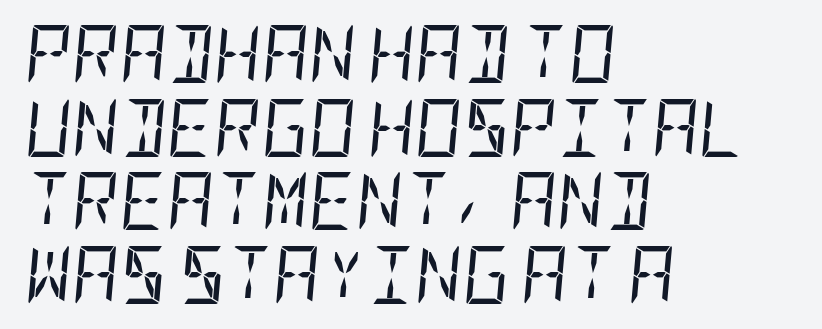
Q: Is the text bold? A: No.
Q: Is the text italic (slanted)? A: Yes, it leans right by about 5 degrees.
Q: Is the text underlined? A: No.
Q: How is the paragraph aligned? A: Left-aligned.
Q: Is the spacing between letters normal or unusually wide? A: Normal.
Q: Is the spacing between lines tight, normal or loose? A: Normal.
Q: Width (condensed, normal, or wide)? A: Condensed.
Q: Stroke contrast? A: Low.
Q: x-height? A: Large.
